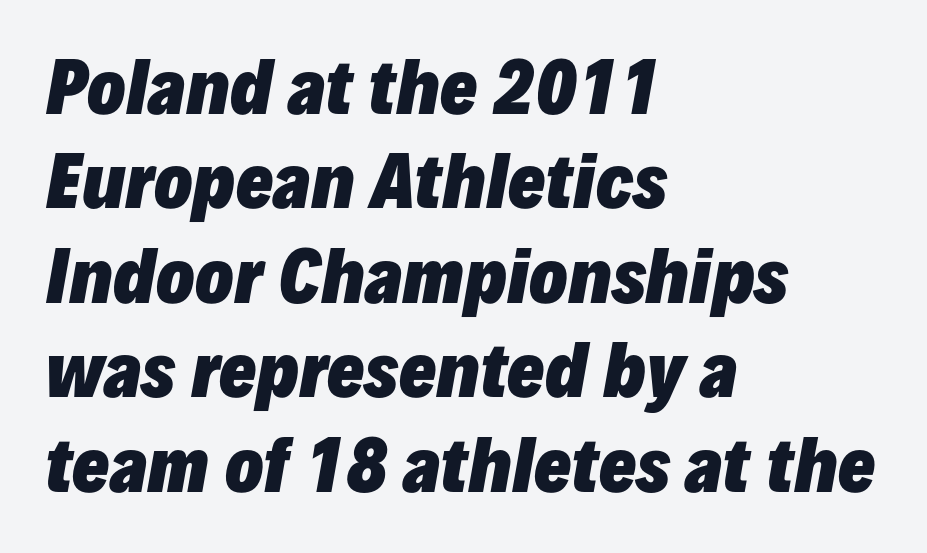
{"italic": "yes", "lean": "right", "slant_degrees": 10, "bold": "yes", "weight": "heavy", "width": "normal", "stroke_contrast": "low", "x_height": "medium", "monospaced": "no", "underline": "no", "align": "left", "line_spacing": "normal", "line_spacing_ratio": 1.35, "letter_spacing": "normal", "letter_spacing_em": 0.0, "glyph_px": 70}
